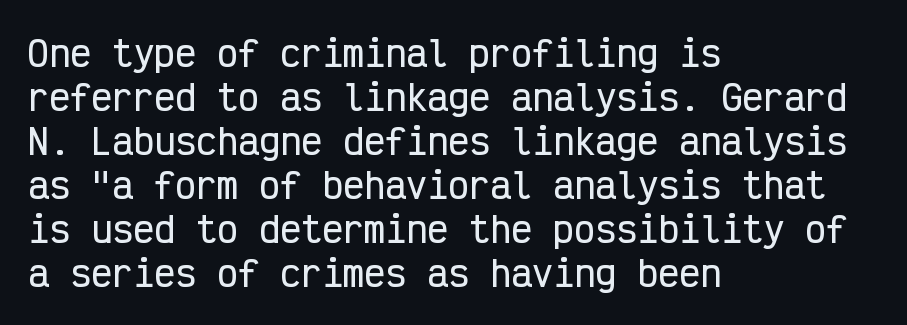
Italic: no, the glyphs are upright roman. Every character here occupies the same horizontal width, giving the sample a typewriter-like rhythm. Underlining? Definitely not there. This sample uses plain, unmodified letter spacing. Caption: multi-line text, flush left, ragged right.
